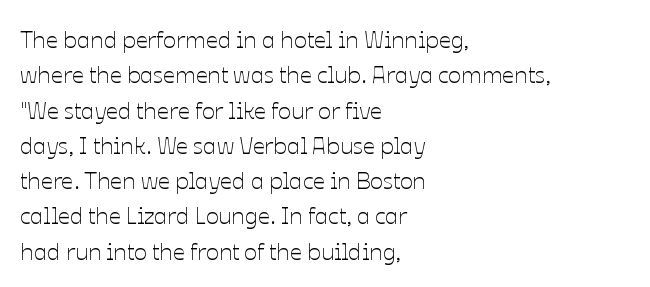
The image shows 24 px text type, upright; set left-aligned, normal line spacing (1.47x), normal letter spacing, not underlined.
